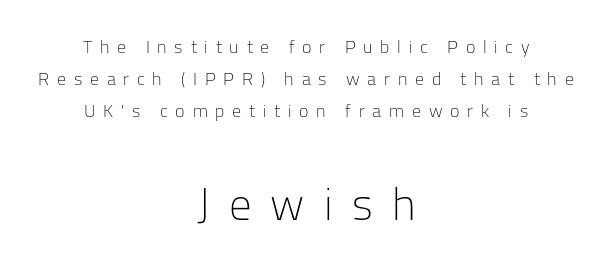
The image shows 45 px light sans-serif type, upright; set centered, line spacing 1.78x, unusually wide letter spacing (+0.43 em), not underlined; the second (bottom) block is 2.5x larger; low stroke contrast and a medium x-height.
